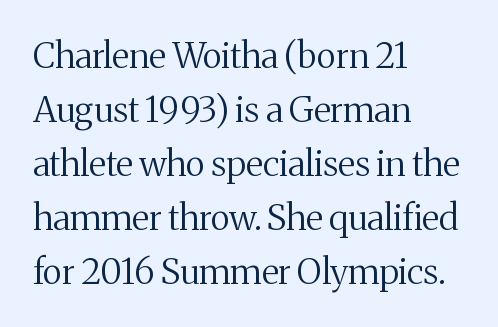
Letterform terminals end in serifs throughout the passage. Do the letters lean? They stand straight. Heaviness? Minimal to ordinary, like unemphasized prose. This sample uses plain, unmodified letter spacing.
